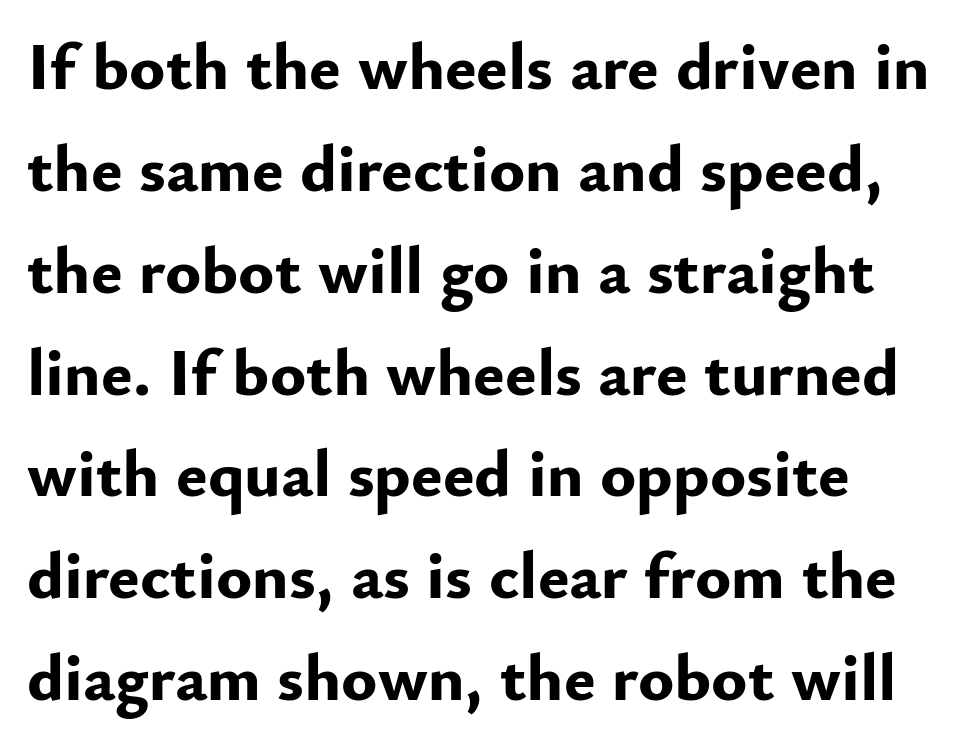
{"serif": "no", "italic": "no", "bold": "yes", "weight": "bold", "width": "normal", "stroke_contrast": "low", "x_height": "small", "monospaced": "no", "underline": "no", "align": "left", "line_spacing": "normal", "line_spacing_ratio": 1.52, "letter_spacing": "normal", "letter_spacing_em": 0.0, "glyph_px": 67}
